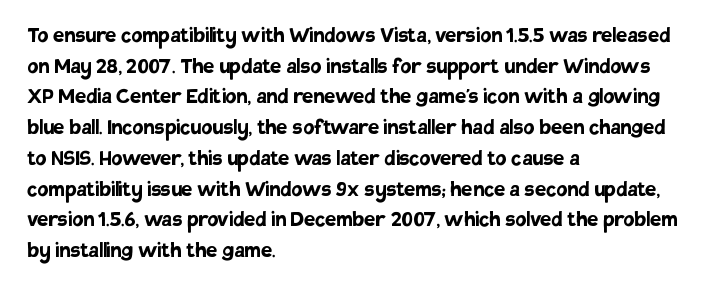
The image shows 25 px bold type, upright; set left-aligned, line spacing 1.23x, normal letter spacing, not underlined.
